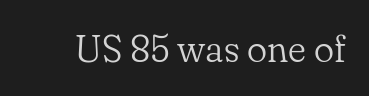
The image shows 38 px light serif type, upright; set normal letter spacing, not underlined; low stroke contrast and a small x-height.
